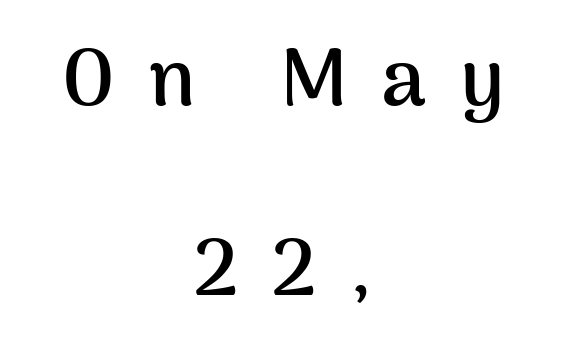
The image shows 80 px semibold sans-serif type, upright; set centered, loose line spacing (2.38x), unusually wide letter spacing (+0.42 em), not underlined; medium stroke contrast and a medium x-height.
